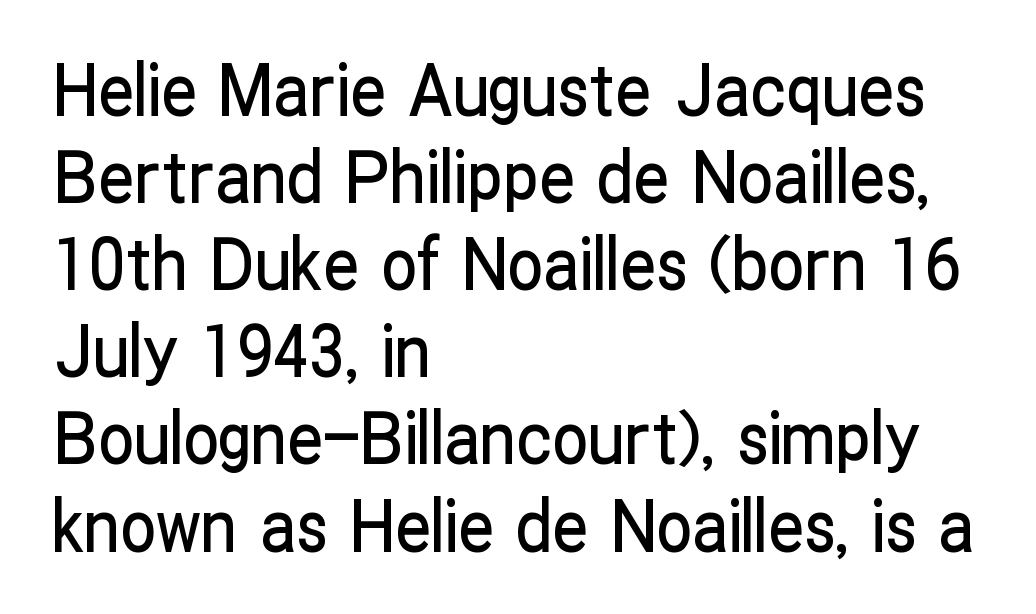
{"serif": "no", "italic": "no", "width": "condensed", "stroke_contrast": "low", "x_height": "medium", "monospaced": "no", "underline": "no", "align": "left", "line_spacing_ratio": 1.21, "letter_spacing": "normal", "letter_spacing_em": 0.0, "glyph_px": 72}
